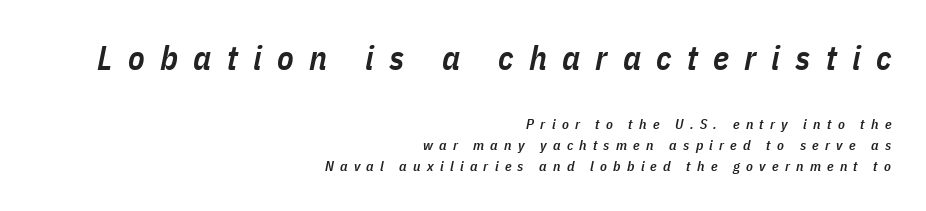
{"italic": "yes", "lean": "right", "slant_degrees": 11, "bold": "semi", "weight": "semibold", "width": "condensed", "stroke_contrast": "low", "x_height": "medium", "monospaced": "no", "underline": "no", "align": "right", "line_spacing": "normal", "line_spacing_ratio": 1.52, "letter_spacing": "wide", "letter_spacing_em": 0.45, "larger_block": "first", "size_ratio": 2.43, "glyph_px": 34}
